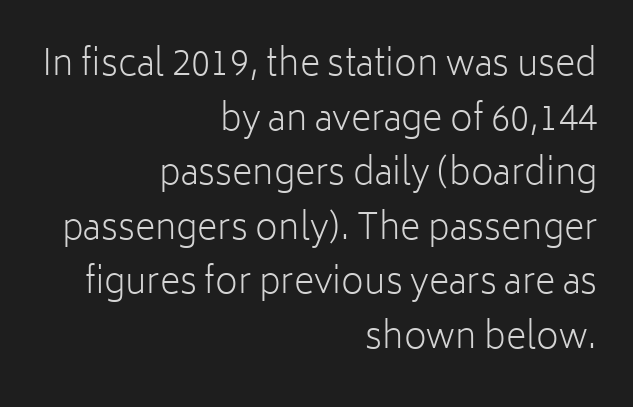
Here the glyphs are tracked normally, forming tight word shapes. Is there any slant? The stems are plumb. Nothing heavy about these letters — not bold at all. Check the space under the baseline: it is left empty. The lines in this sample share a right terminus and differ only in where they begin. Grotesque or geometric, the face here clearly has no serifs.
